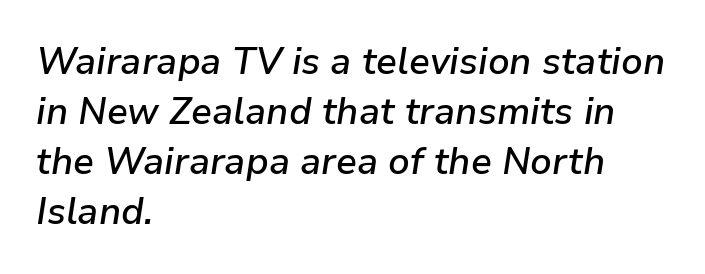
The image shows 37 px semibold type, italic (leaning right); set left-aligned, normal line spacing (1.35x), normal letter spacing, not underlined; low stroke contrast and a medium x-height.
